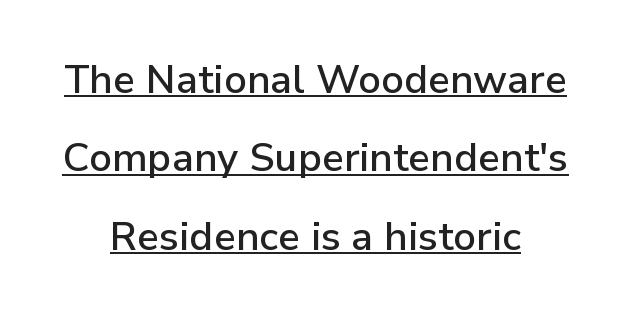
{"serif": "no", "italic": "no", "width": "normal", "stroke_contrast": "low", "x_height": "medium", "monospaced": "no", "underline": "yes", "align": "center", "line_spacing": "loose", "line_spacing_ratio": 1.96, "letter_spacing": "normal", "letter_spacing_em": 0.0, "glyph_px": 40}
